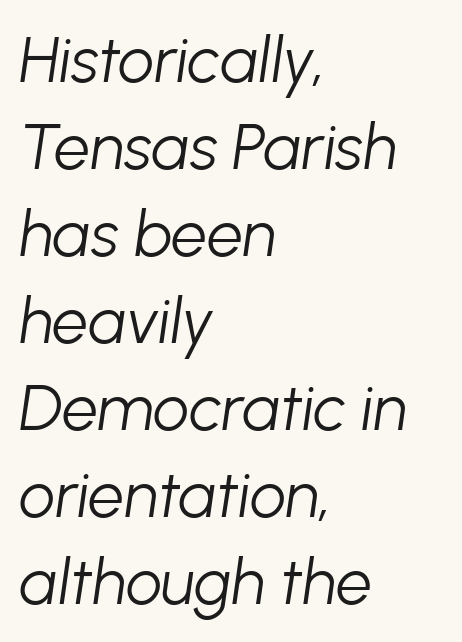
Q: Is the text bold? A: No.
Q: Is the text italic (slanted)? A: Yes, it leans right by about 8 degrees.
Q: Is the text underlined? A: No.
Q: How is the paragraph aligned? A: Left-aligned.
Q: Is the spacing between letters normal or unusually wide? A: Normal.
Q: Is the spacing between lines tight, normal or loose? A: Normal.
Q: Width (condensed, normal, or wide)? A: Normal.
Q: Stroke contrast? A: Low.
Q: x-height? A: Medium.
Q: Monospaced? A: No.
